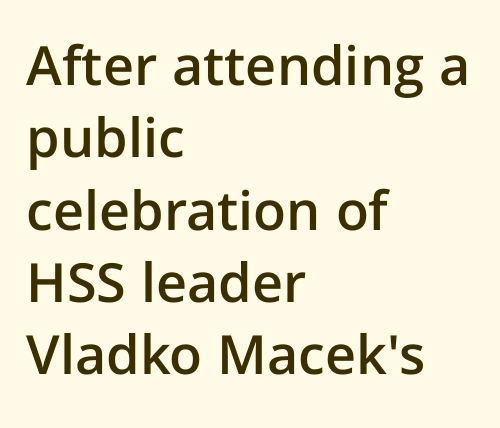
The image shows 54 px semibold sans-serif type, upright; set left-aligned, normal line spacing (1.34x), normal letter spacing, not underlined; low stroke contrast and a medium x-height.
